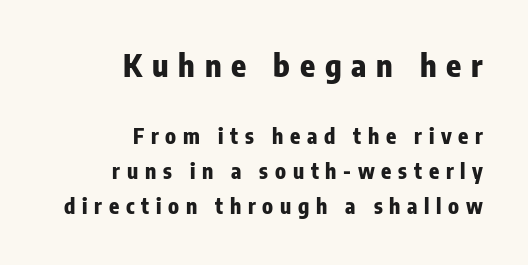
{"serif": "no", "italic": "no", "bold": "yes", "weight": "heavy", "width": "condensed", "stroke_contrast": "low", "x_height": "medium", "monospaced": "no", "underline": "no", "align": "right", "line_spacing": "normal", "line_spacing_ratio": 1.68, "letter_spacing": "wide", "letter_spacing_em": 0.32, "larger_block": "first", "size_ratio": 1.48, "glyph_px": 31}
